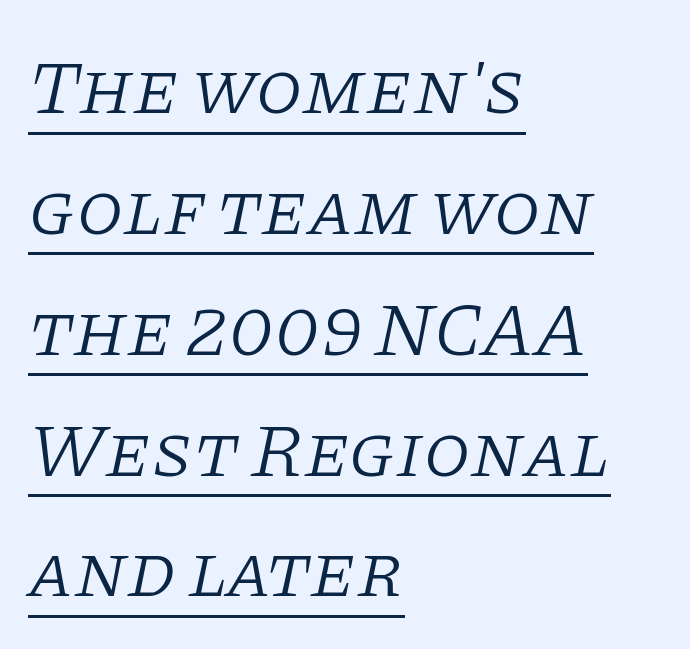
Q: Is the text bold? A: No.
Q: Is the text italic (slanted)? A: Yes, it leans right by about 11 degrees.
Q: Is the typeface a serif or a sans-serif typeface? A: Serif.
Q: Is the text underlined? A: Yes.
Q: How is the paragraph aligned? A: Left-aligned.
Q: Is the spacing between letters normal or unusually wide? A: Normal.
Q: Is the spacing between lines tight, normal or loose? A: Normal.
Q: Width (condensed, normal, or wide)? A: Normal.
Q: Stroke contrast? A: Low.
Q: x-height? A: Large.
Q: Monospaced? A: No.
